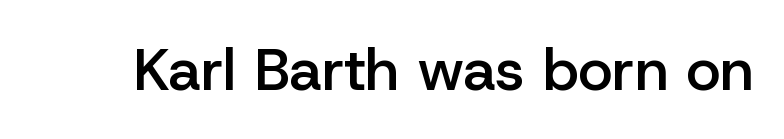
{"serif": "no", "italic": "no", "bold": "semi", "weight": "semibold", "width": "normal", "stroke_contrast": "low", "x_height": "medium", "monospaced": "no", "underline": "no", "letter_spacing": "normal", "letter_spacing_em": 0.0, "glyph_px": 59}
